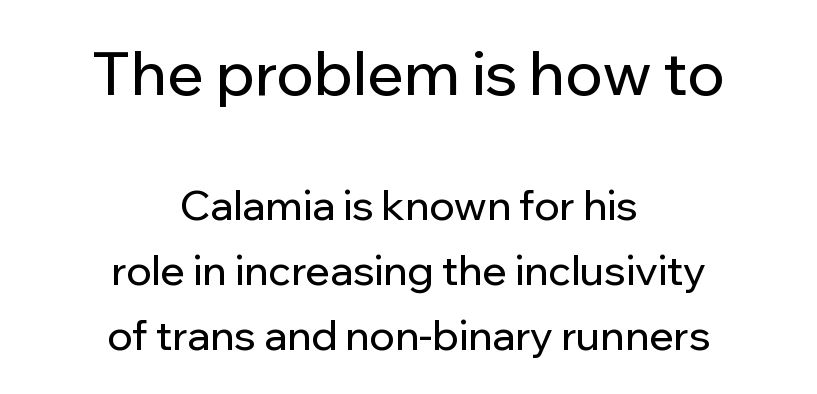
The image shows 61 px sans-serif type, upright; set centered, normal line spacing (1.58x), normal letter spacing, not underlined; the first (top) block is 1.49x larger; low stroke contrast and a medium x-height.
